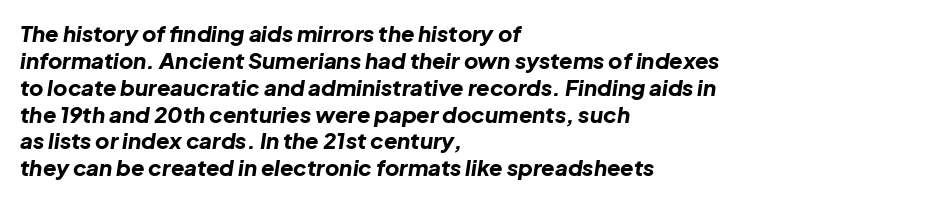
The image shows 22 px bold type, italic (leaning right); set left-aligned, line spacing 1.22x, normal letter spacing, not underlined.
